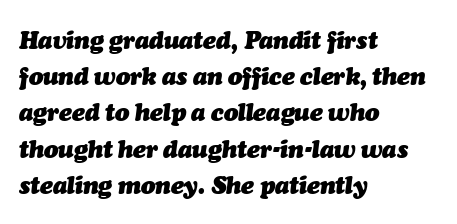
Is the block centered? No — it sits flush against the left margin. Short note: letters normally spaced. Whoever set this chose a conventional vertical rhythm. The whole block is typeset with a tilt.
